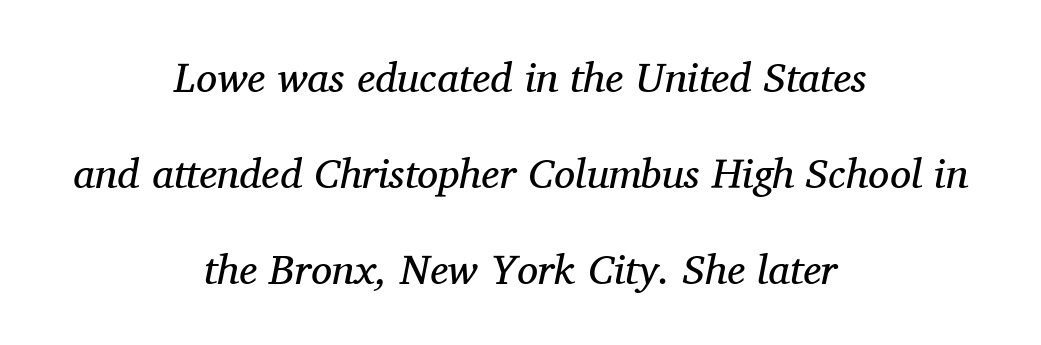
The image shows 42 px regular-weight serif type, italic (leaning right); set centered, loose line spacing (2.29x), normal letter spacing, not underlined; medium stroke contrast and a medium x-height.
